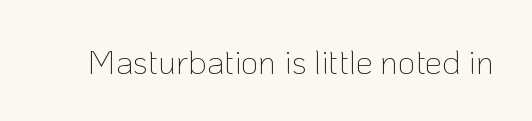
{"serif": "no", "italic": "no", "bold": "no", "weight": "thin", "width": "normal", "stroke_contrast": "low", "x_height": "medium", "monospaced": "no", "underline": "no", "letter_spacing": "normal", "letter_spacing_em": 0.0, "glyph_px": 34}
